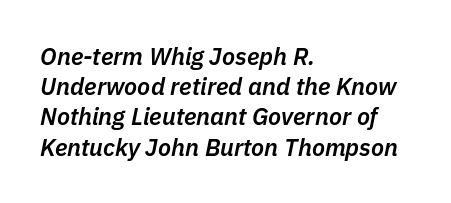
Q: Is the text bold? A: Semi-bold.
Q: Is the text italic (slanted)? A: Yes, it leans right by about 11 degrees.
Q: Is the text underlined? A: No.
Q: How is the paragraph aligned? A: Left-aligned.
Q: Is the spacing between letters normal or unusually wide? A: Normal.
Q: Is the spacing between lines tight, normal or loose? A: Normal.
